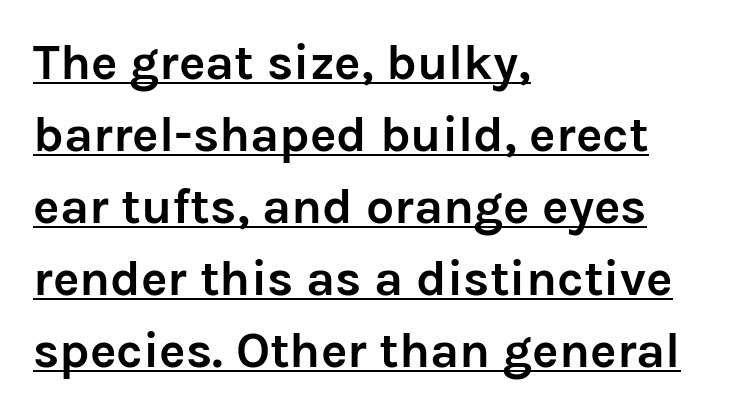
The image shows 50 px semibold sans-serif type, upright; set left-aligned, normal line spacing (1.44x), normal letter spacing, underlined; low stroke contrast and a medium x-height.
